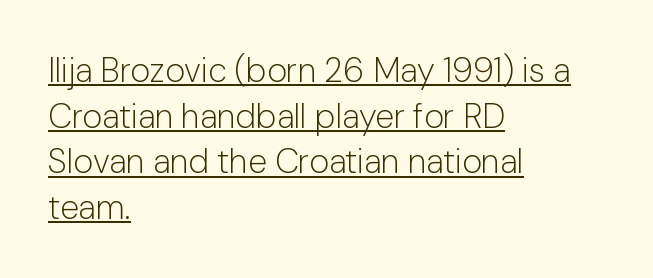
{"serif": "no", "italic": "no", "bold": "no", "weight": "light", "width": "normal", "stroke_contrast": "low", "x_height": "medium", "monospaced": "no", "underline": "yes", "align": "left", "line_spacing": "normal", "line_spacing_ratio": 1.34, "letter_spacing": "normal", "letter_spacing_em": 0.0, "glyph_px": 34}
